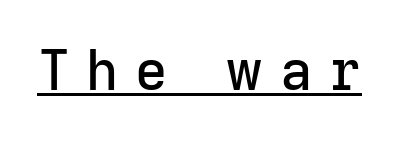
Upright lettering throughout. What kind of face is this? One without serifs — a sans. Proportional: the letters do not fall into vertical columns. A typographer would call this underscored text.
